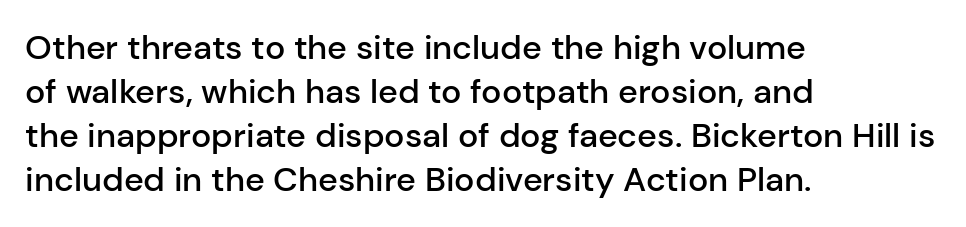
The image shows 34 px semibold sans-serif type, upright; set left-aligned, normal line spacing (1.29x), normal letter spacing, not underlined; low stroke contrast and a medium x-height.
